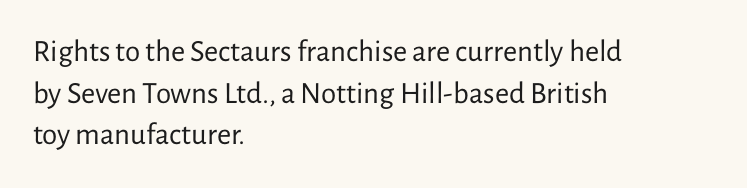
Q: Is the text bold? A: No.
Q: Is the text italic (slanted)? A: No, it is upright.
Q: Is the typeface a serif or a sans-serif typeface? A: Sans-serif.
Q: Is the text underlined? A: No.
Q: How is the paragraph aligned? A: Left-aligned.
Q: Is the spacing between letters normal or unusually wide? A: Normal.
Q: Is the spacing between lines tight, normal or loose? A: Normal.
Q: Width (condensed, normal, or wide)? A: Normal.
Q: Stroke contrast? A: Low.
Q: x-height? A: Medium.
Q: Monospaced? A: No.
